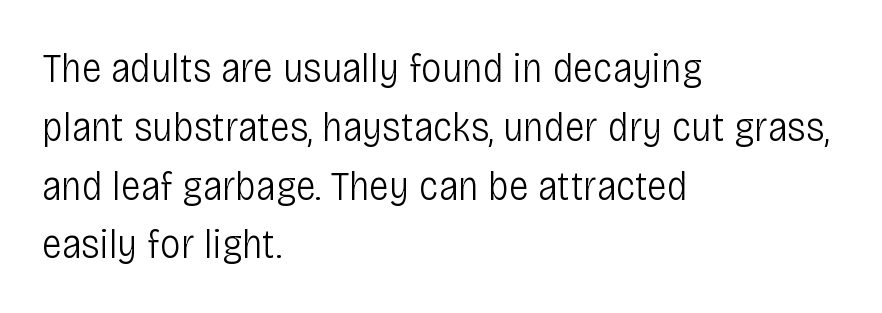
{"serif": "no", "italic": "no", "bold": "no", "weight": "light", "width": "condensed", "stroke_contrast": "low", "x_height": "large", "monospaced": "no", "underline": "no", "align": "left", "line_spacing": "normal", "line_spacing_ratio": 1.4, "letter_spacing": "normal", "letter_spacing_em": 0.0, "glyph_px": 42}
